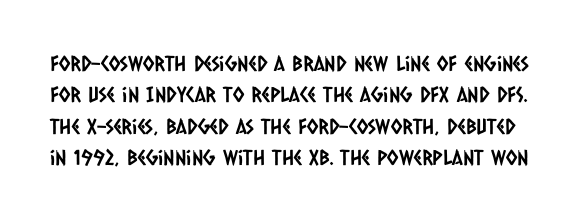
The image shows 21 px text type; set normal line spacing (1.49x), normal letter spacing, not underlined.
